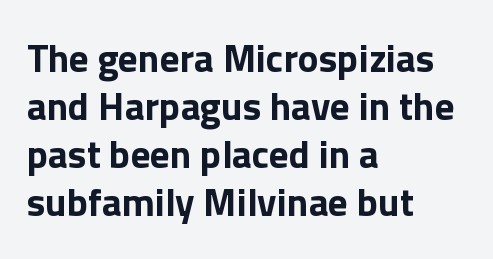
{"serif": "no", "italic": "no", "bold": "yes", "weight": "bold", "width": "normal", "x_height": "medium", "monospaced": "no", "underline": "no", "align": "left", "line_spacing_ratio": 1.23, "letter_spacing": "normal", "letter_spacing_em": 0.0, "glyph_px": 39}
